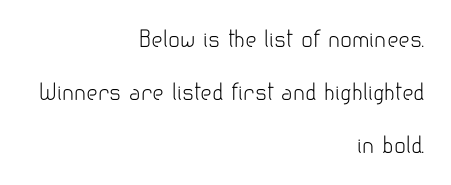
The passage shown is not bold in any degree. No extra tracking has been applied to these lines. Line ends are locked; line starts wander. The space beneath each line is pristine and unruled. Airy leading.
